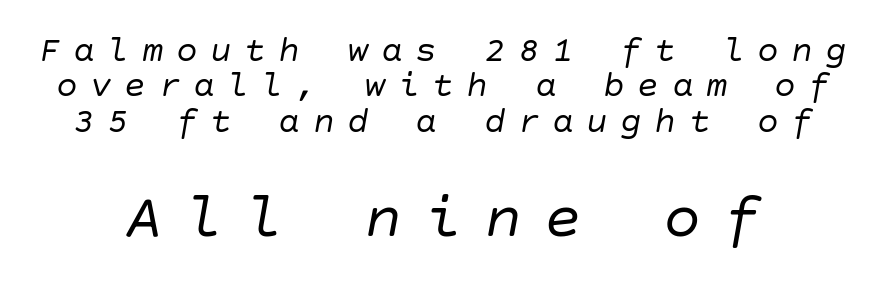
The image shows 63 px regular-weight type, italic (leaning right); set tight line spacing (0.98x), unusually wide letter spacing (+0.35 em), not underlined; the second (bottom) block is 1.75x larger; low stroke contrast and a large x-height.
